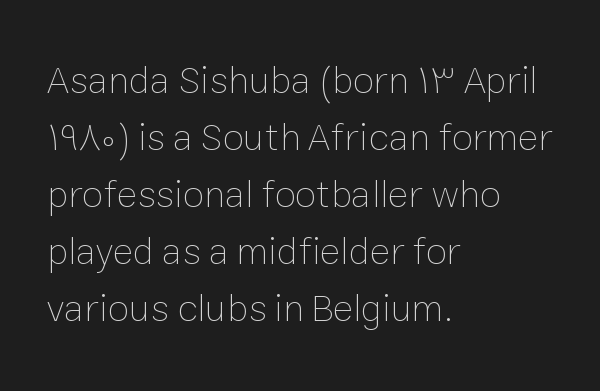
{"italic": "no", "bold": "no", "weight": "thin", "width": "normal", "stroke_contrast": "low", "x_height": "medium", "monospaced": "no", "underline": "no", "align": "left", "line_spacing": "normal", "line_spacing_ratio": 1.46, "letter_spacing": "normal", "letter_spacing_em": 0.0, "glyph_px": 39}
